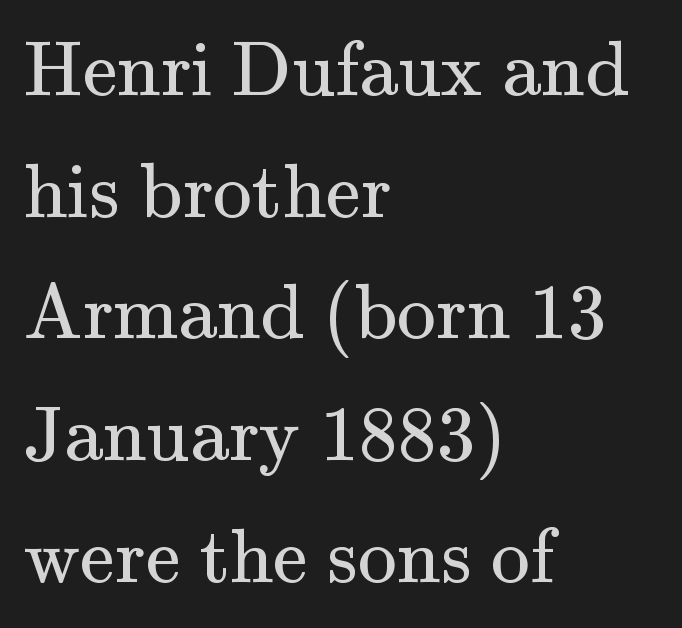
Q: Is the text bold? A: No.
Q: Is the text italic (slanted)? A: No, it is upright.
Q: Is the typeface a serif or a sans-serif typeface? A: Serif.
Q: Is the text underlined? A: No.
Q: How is the paragraph aligned? A: Left-aligned.
Q: Is the spacing between letters normal or unusually wide? A: Normal.
Q: Is the spacing between lines tight, normal or loose? A: Normal.
Q: Width (condensed, normal, or wide)? A: Normal.
Q: Stroke contrast? A: Medium.
Q: x-height? A: Small.
Q: Monospaced? A: No.
